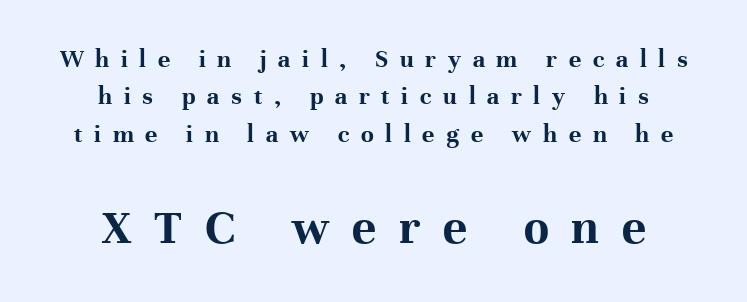
{"serif": "yes", "italic": "no", "bold": "yes", "weight": "bold", "width": "normal", "stroke_contrast": "high", "x_height": "medium", "monospaced": "no", "underline": "no", "align": "center", "line_spacing": "normal", "line_spacing_ratio": 1.44, "letter_spacing": "wide", "letter_spacing_em": 0.45, "larger_block": "second", "size_ratio": 1.96, "glyph_px": 51}
